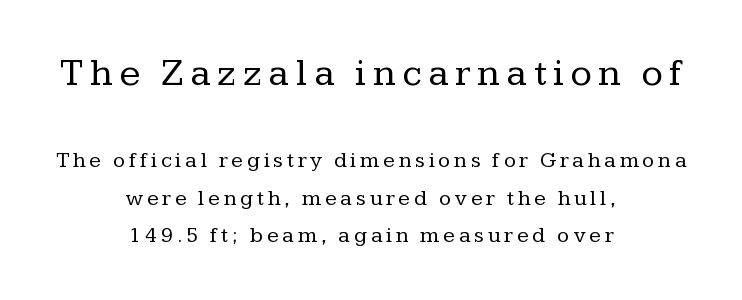
{"serif": "yes", "italic": "no", "bold": "no", "weight": "regular", "width": "normal", "stroke_contrast": "low", "x_height": "medium", "monospaced": "no", "underline": "no", "align": "center", "line_spacing": "normal", "line_spacing_ratio": 1.7, "larger_block": "first", "size_ratio": 1.77, "glyph_px": 39}
